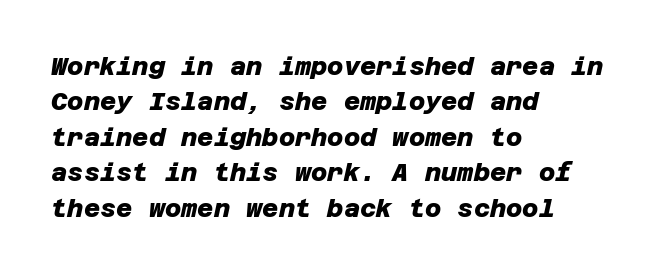
The image shows 25 px bold type; set left-aligned, normal line spacing (1.42x), normal letter spacing, not underlined.
